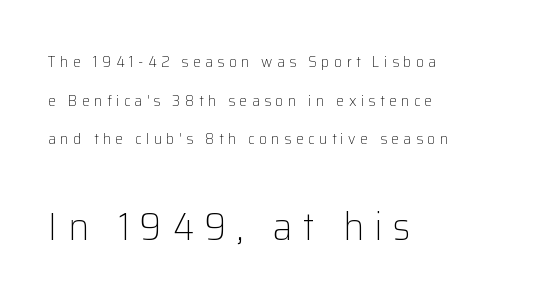
The image shows 39 px light sans-serif type, upright; set left-aligned, loose line spacing (2.42x), unusually wide letter spacing (+0.27 em), not underlined; the second (bottom) block is 2.44x larger; low stroke contrast and a medium x-height.
